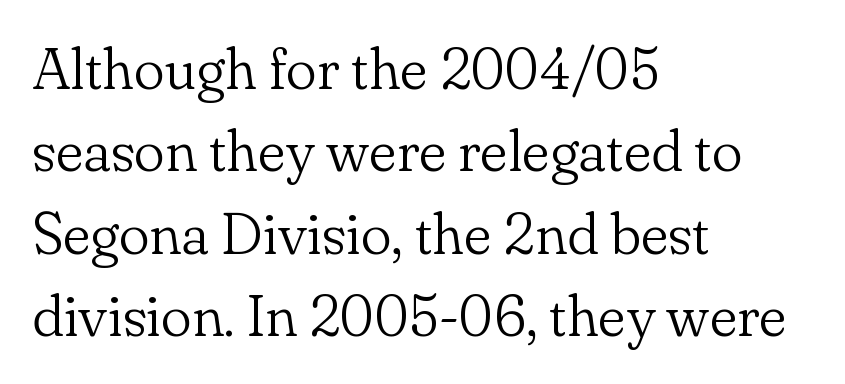
Tracking value appears to be zero — textbook default spacing. The characters display serif detailing at their extremities. Typeset ragged right — the left edge is the straight one. The line-height multiplier appears to be the usual default. A typesetter would call this proportional, since set widths differ per character.
